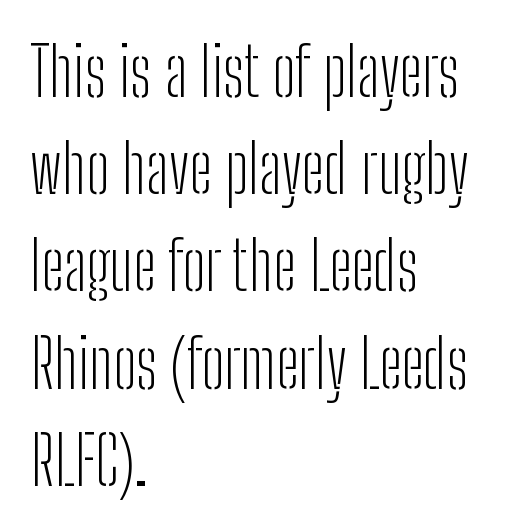
Reading down the block, your eye returns to a fixed left position each line. A typesetter would call this leading conventional body-copy spacing. The strokes carry an ordinary text weight at most. Think of a printed novel: that variable character pitch is what you see here. You can tell from the bare stems that sans-serif type was used. The specimen omits any rule beneath the text block's lines.
